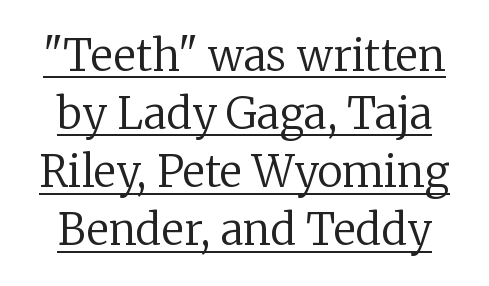
The image shows 43 px regular-weight serif type, upright; set normal line spacing (1.35x), normal letter spacing, underlined; low stroke contrast and a medium x-height.
